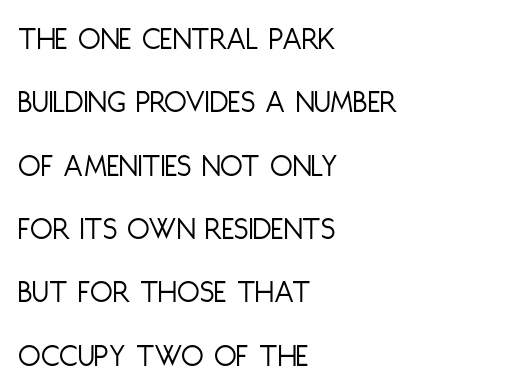
Q: Is the text bold? A: No.
Q: Is the text italic (slanted)? A: No, it is upright.
Q: Is the typeface a serif or a sans-serif typeface? A: Sans-serif.
Q: Is the text underlined? A: No.
Q: How is the paragraph aligned? A: Left-aligned.
Q: Is the spacing between letters normal or unusually wide? A: Normal.
Q: Is the spacing between lines tight, normal or loose? A: Loose.
Q: Width (condensed, normal, or wide)? A: Condensed.
Q: Stroke contrast? A: Low.
Q: x-height? A: Large.
Q: Monospaced? A: No.
